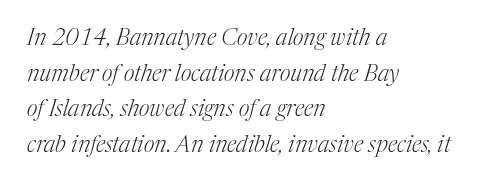
Q: Is the text bold? A: No.
Q: Is the text italic (slanted)? A: Yes, it leans right by about 17 degrees.
Q: Is the text underlined? A: No.
Q: How is the paragraph aligned? A: Left-aligned.
Q: Is the spacing between letters normal or unusually wide? A: Normal.
Q: Is the spacing between lines tight, normal or loose? A: Normal.
